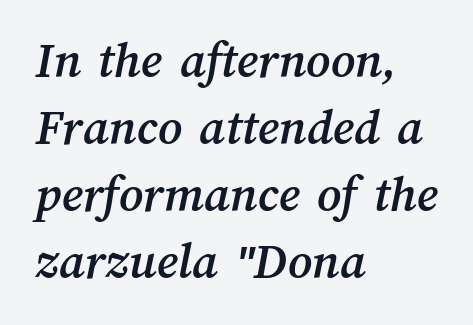
Plain, unruled lines of type. Successive baselines arrive at the customary interval. Which margin do the lines hug? The left one — the right edge is uneven. The rendering keeps characters at their native spacing. This sample has the flowing, uneven cadence of proportional lettering.
